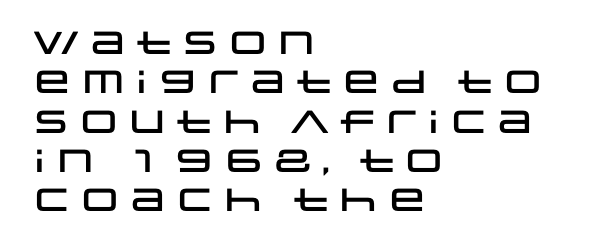
A typesetter would label this face a sans. The baseline area is clear. The gaps between neighbouring characters are ordinary and unremarkable. Do the characters align in a grid? No, the font is proportional. Line beginnings align vertically; line endings do not. Every stem runs plumb, perpendicular to the baseline.
